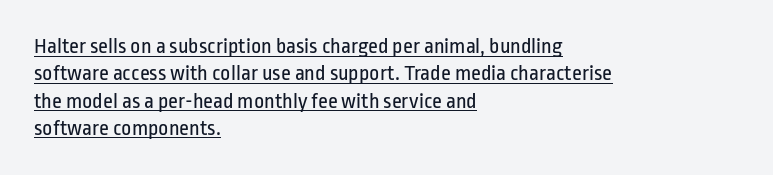
Q: Is the text bold? A: No.
Q: Is the text italic (slanted)? A: No, it is upright.
Q: Is the text underlined? A: Yes.
Q: How is the paragraph aligned? A: Left-aligned.
Q: Is the spacing between letters normal or unusually wide? A: Normal.
